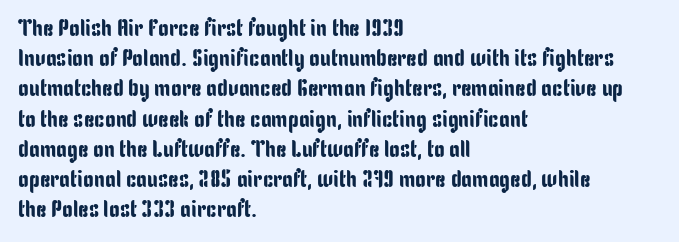
{"italic": "no", "underline": "no", "align": "left", "line_spacing": "normal", "line_spacing_ratio": 1.26, "letter_spacing": "normal", "letter_spacing_em": 0.0, "glyph_px": 24}
